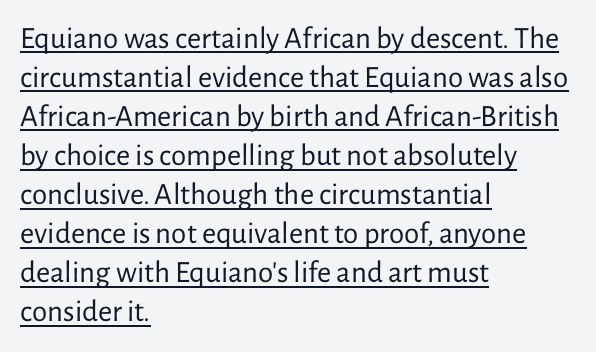
No heavy texture on the line: the type isn't bold. A typesetter would call this leading conventional body-copy spacing. Nothing unusual about the tracking: characters are spaced as the font intends. Italic: no, the glyphs are upright roman.
